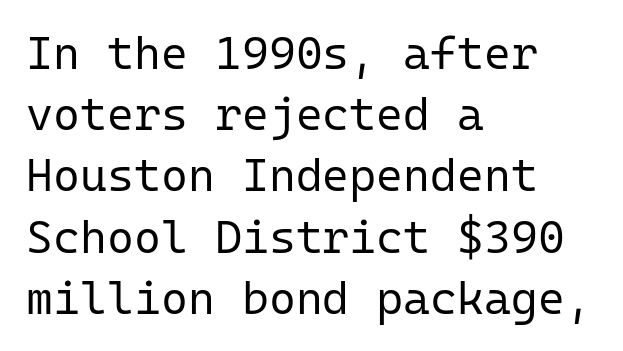
{"serif": "no", "italic": "no", "bold": "no", "weight": "regular", "width": "normal", "stroke_contrast": "low", "x_height": "medium", "monospaced": "yes", "underline": "no", "align": "left", "line_spacing": "normal", "line_spacing_ratio": 1.33, "letter_spacing": "normal", "letter_spacing_em": 0.0, "glyph_px": 46}
